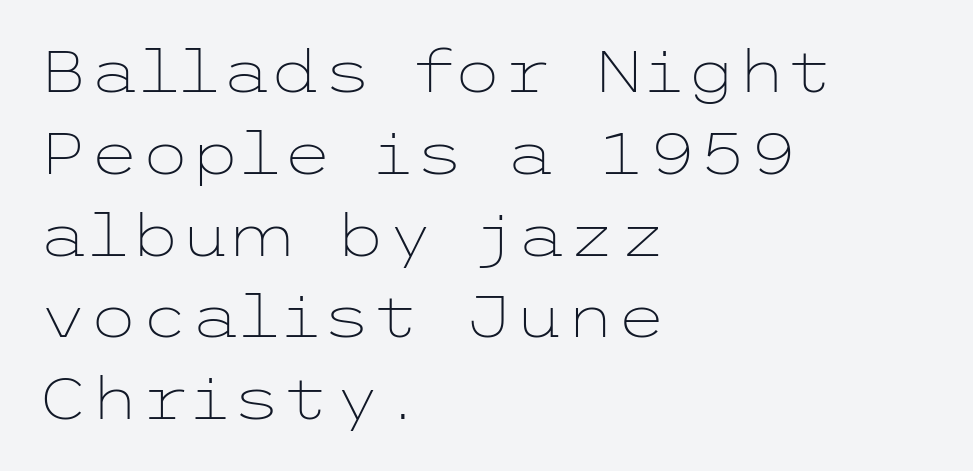
Q: Is the text bold? A: No.
Q: Is the text italic (slanted)? A: No, it is upright.
Q: Is the typeface a serif or a sans-serif typeface? A: Sans-serif.
Q: Is the text underlined? A: No.
Q: How is the paragraph aligned? A: Left-aligned.
Q: Is the spacing between letters normal or unusually wide? A: Normal.
Q: Is the spacing between lines tight, normal or loose? A: Normal.
Q: Width (condensed, normal, or wide)? A: Wide.
Q: Stroke contrast? A: Low.
Q: x-height? A: Medium.
